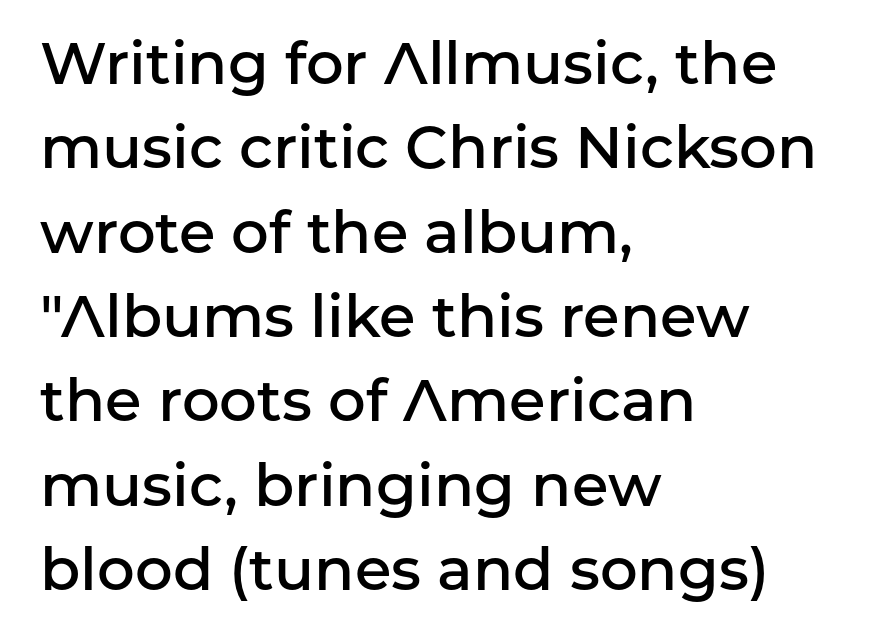
{"serif": "no", "italic": "no", "bold": "semi", "weight": "semibold", "width": "normal", "stroke_contrast": "low", "x_height": "medium", "monospaced": "no", "underline": "no", "align": "left", "line_spacing": "normal", "line_spacing_ratio": 1.43, "letter_spacing": "normal", "letter_spacing_em": 0.0, "glyph_px": 59}
